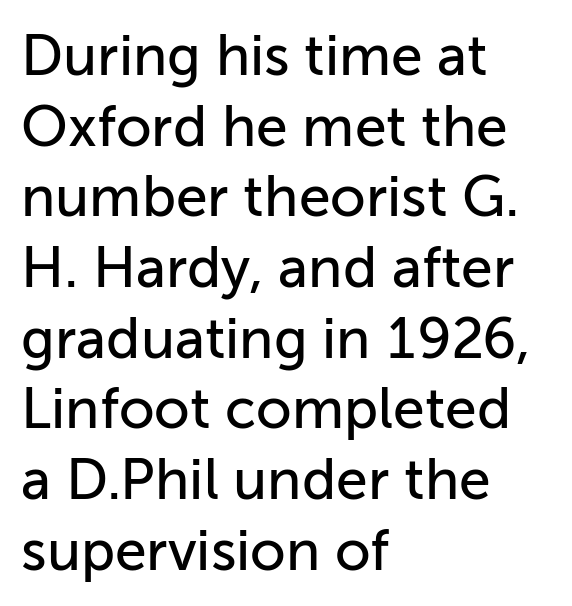
Teacher's note: observe the even left margin — that is flush-left alignment. Words appear dense and cohesive because spacing is normal. A clean baseline with only descenders dipping below it. Proportional: the letters do not fall into vertical columns.
